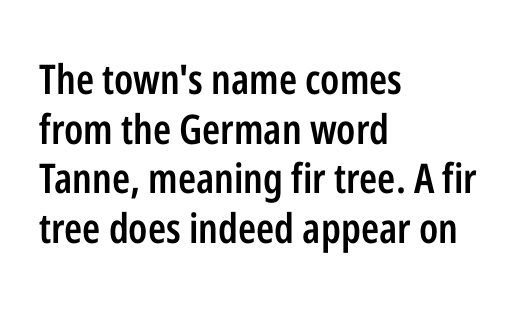
The image shows 41 px semibold, condensed sans-serif type, upright; set left-aligned, line spacing 1.21x, normal letter spacing, not underlined; low stroke contrast and a medium x-height.
